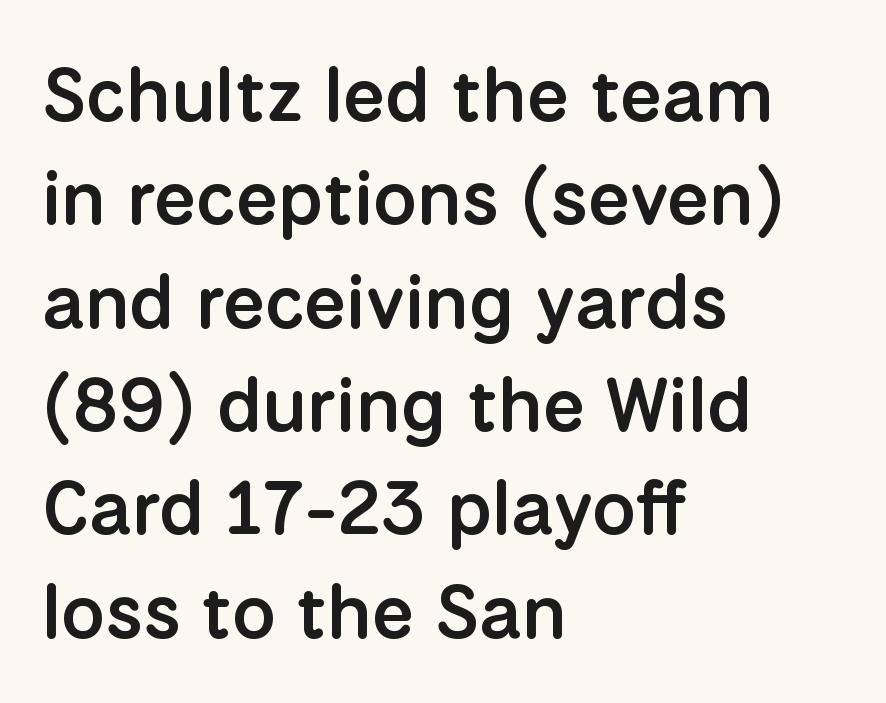
The image shows 76 px semibold sans-serif type, upright; set left-aligned, normal line spacing (1.36x), normal letter spacing, not underlined; low stroke contrast and a medium x-height.
